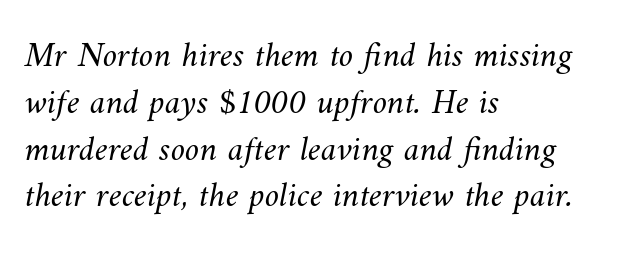
{"bold": "no", "weight": "light", "width": "normal", "stroke_contrast": "medium", "x_height": "small", "monospaced": "no", "underline": "no", "align": "left", "line_spacing": "normal", "line_spacing_ratio": 1.3, "letter_spacing": "normal", "letter_spacing_em": 0.0, "glyph_px": 36}
